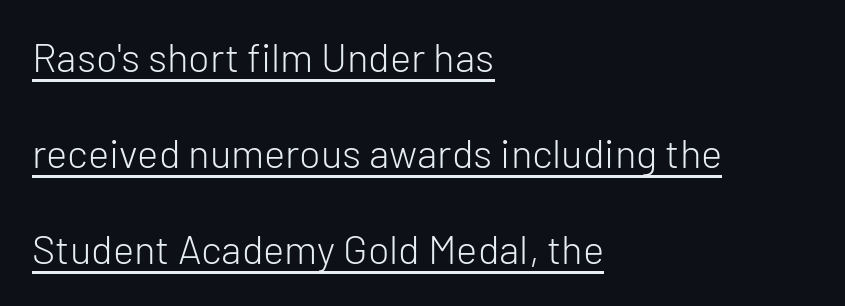
Q: Is the text bold? A: No.
Q: Is the text italic (slanted)? A: No, it is upright.
Q: Is the typeface a serif or a sans-serif typeface? A: Sans-serif.
Q: Is the text underlined? A: Yes.
Q: How is the paragraph aligned? A: Left-aligned.
Q: Is the spacing between letters normal or unusually wide? A: Normal.
Q: Is the spacing between lines tight, normal or loose? A: Loose.
Q: Width (condensed, normal, or wide)? A: Normal.
Q: Stroke contrast? A: Low.
Q: x-height? A: Medium.
Q: Monospaced? A: No.
